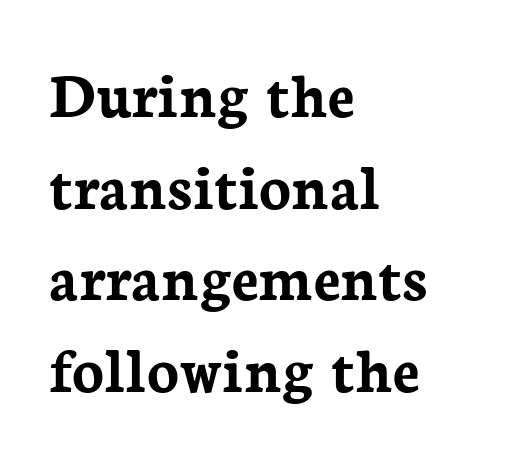
{"serif": "yes", "italic": "no", "bold": "yes", "weight": "semibold", "width": "normal", "stroke_contrast": "low", "x_height": "medium", "monospaced": "no", "underline": "no", "align": "left", "line_spacing": "normal", "line_spacing_ratio": 1.39, "letter_spacing": "normal", "letter_spacing_em": 0.0, "glyph_px": 66}
